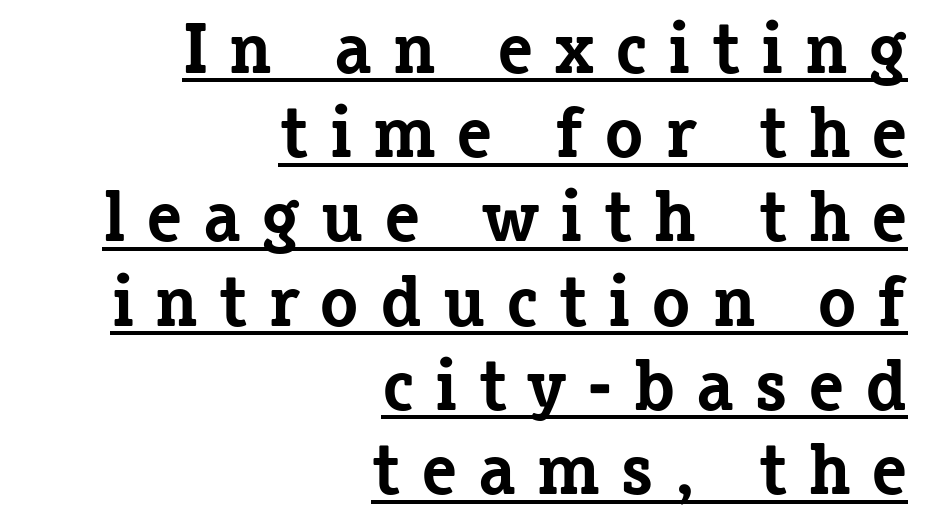
The image shows 72 px bold serif type, upright; set right-aligned, line spacing 1.17x, unusually wide letter spacing (+0.28 em), underlined; low stroke contrast and a medium x-height.
